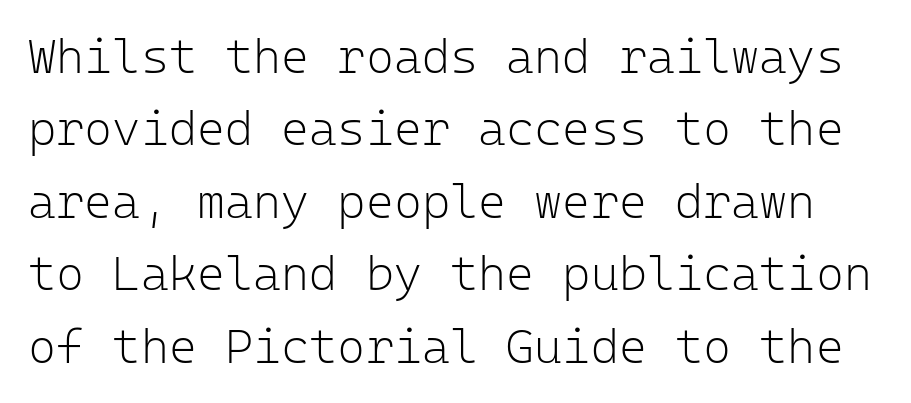
Do the characters align in a grid? Yes, the font is monospaced. The characters display no serif detailing; their extremities are plain. The letters look calm and open, with moderate or lighter stems. This rendering features lettering with no underline.
